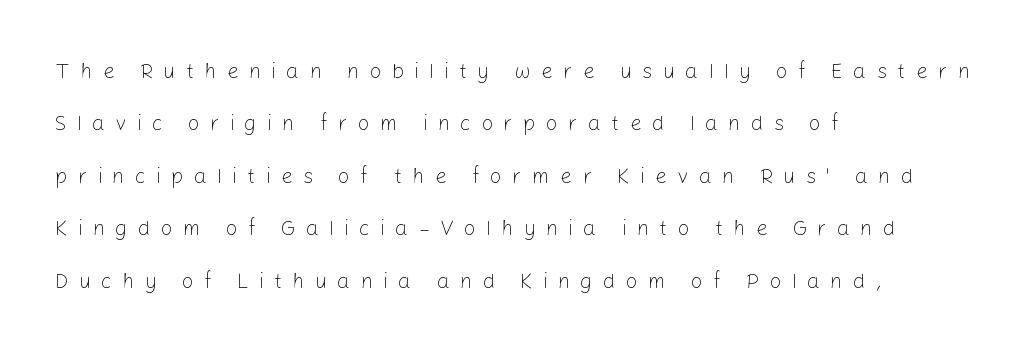
{"italic": "no", "bold": "no", "underline": "no", "align": "left", "line_spacing": "loose", "line_spacing_ratio": 2.5, "letter_spacing": "wide", "letter_spacing_em": 0.48, "glyph_px": 21}
